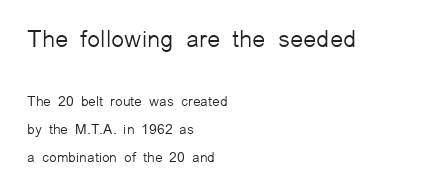
Is this a heavy cut? Hardly; it is regular or lighter. The block sitting higher on the canvas is the one with enlarged characters. Inter-character spacing is left at the font's built-in metrics. Decoration check: the copy has no underline.
